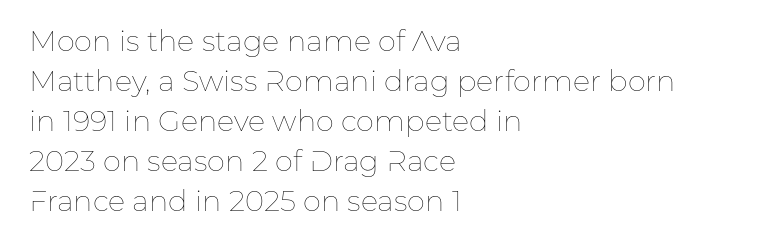
The image shows 29 px thin type, upright; set left-aligned, normal line spacing (1.38x), normal letter spacing, not underlined; low stroke contrast and a medium x-height.
